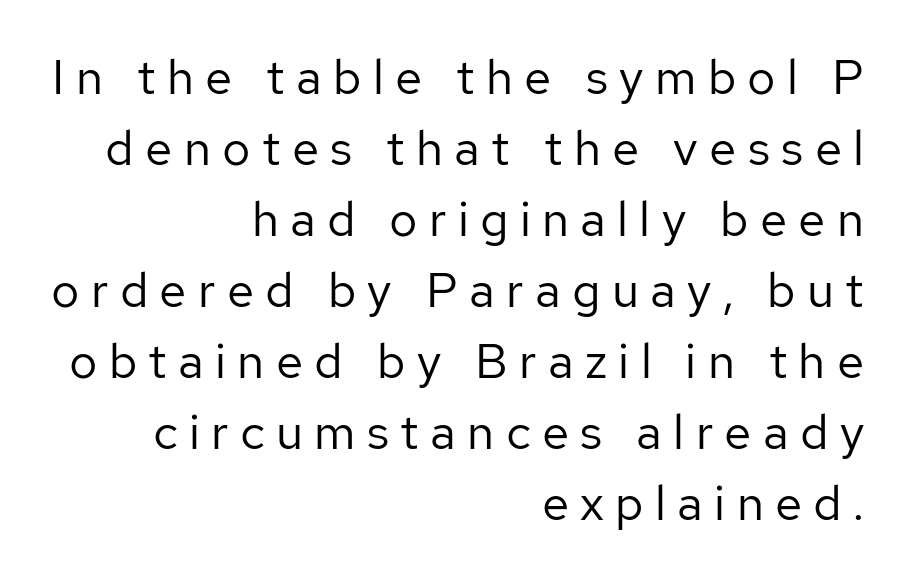
Q: Is the text bold? A: No.
Q: Is the text italic (slanted)? A: No, it is upright.
Q: Is the typeface a serif or a sans-serif typeface? A: Sans-serif.
Q: Is the text underlined? A: No.
Q: How is the paragraph aligned? A: Right-aligned.
Q: Is the spacing between letters normal or unusually wide? A: Unusually wide.
Q: Is the spacing between lines tight, normal or loose? A: Normal.
Q: Width (condensed, normal, or wide)? A: Normal.
Q: Stroke contrast? A: Low.
Q: x-height? A: Medium.
Q: Monospaced? A: No.
